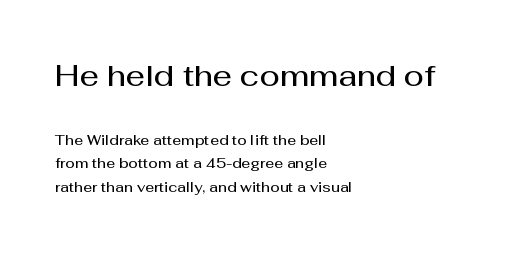
Q: Is the text bold? A: Semi-bold.
Q: Is the text italic (slanted)? A: No, it is upright.
Q: Is the typeface a serif or a sans-serif typeface? A: Sans-serif.
Q: Is the text underlined? A: No.
Q: How is the paragraph aligned? A: Left-aligned.
Q: Is the spacing between letters normal or unusually wide? A: Normal.
Q: Is the spacing between lines tight, normal or loose? A: Normal.
Q: Which block of text is set in a larger size, the first (top) or the second (bottom)? A: The first (top) one.
Q: Width (condensed, normal, or wide)? A: Normal.
Q: Stroke contrast? A: Medium.
Q: x-height? A: Medium.
Q: Monospaced? A: No.
